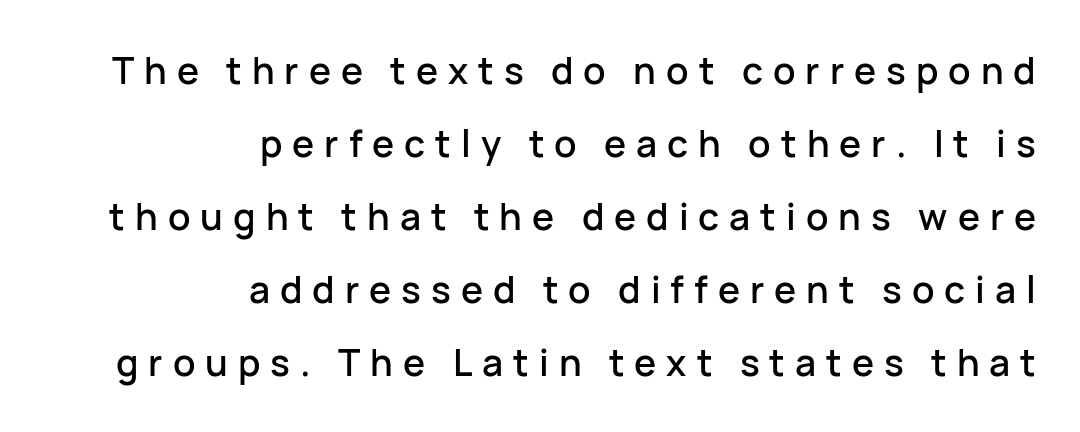
{"serif": "no", "italic": "no", "width": "normal", "stroke_contrast": "low", "x_height": "medium", "monospaced": "no", "underline": "no", "align": "right", "line_spacing": "loose", "line_spacing_ratio": 1.97, "letter_spacing": "wide", "letter_spacing_em": 0.27, "glyph_px": 37}
